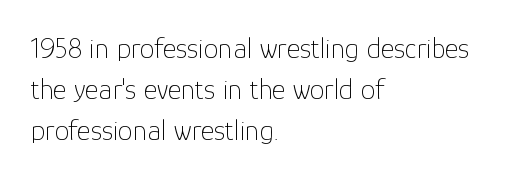
Q: Is the text bold? A: No.
Q: Is the text italic (slanted)? A: No, it is upright.
Q: Is the typeface a serif or a sans-serif typeface? A: Sans-serif.
Q: Is the text underlined? A: No.
Q: How is the paragraph aligned? A: Left-aligned.
Q: Is the spacing between letters normal or unusually wide? A: Normal.
Q: Is the spacing between lines tight, normal or loose? A: Normal.
Q: Width (condensed, normal, or wide)? A: Normal.
Q: Stroke contrast? A: Low.
Q: x-height? A: Medium.
Q: Monospaced? A: No.
